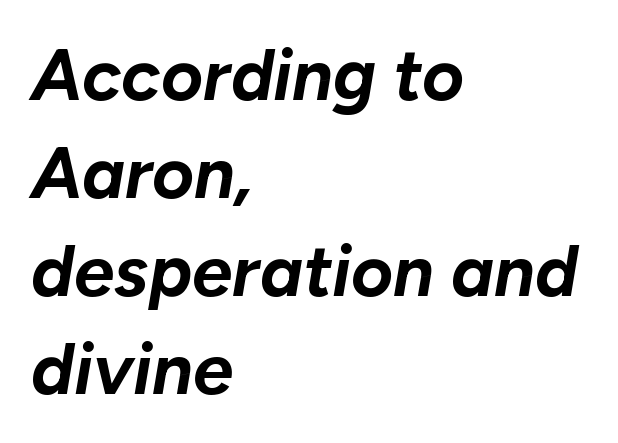
The image shows 72 px bold type, italic (leaning right); set left-aligned, normal line spacing (1.36x), normal letter spacing, not underlined; low stroke contrast and a medium x-height.
